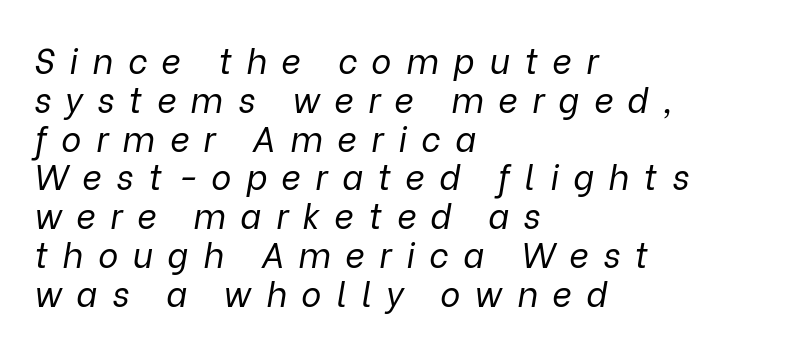
Q: Is the text bold? A: No.
Q: Is the text italic (slanted)? A: Yes, it leans right by about 9 degrees.
Q: Is the text underlined? A: No.
Q: How is the paragraph aligned? A: Left-aligned.
Q: Is the spacing between letters normal or unusually wide? A: Unusually wide.
Q: Is the spacing between lines tight, normal or loose? A: Tight.
Q: Width (condensed, normal, or wide)? A: Normal.
Q: Stroke contrast? A: Low.
Q: x-height? A: Medium.
Q: Monospaced? A: No.
